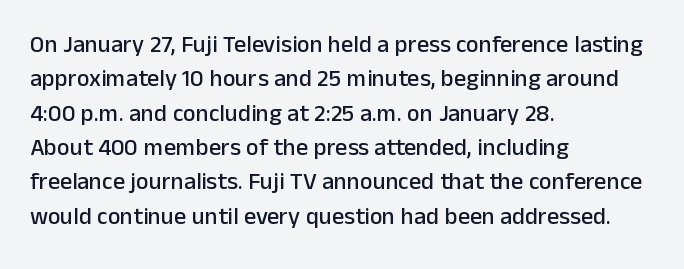
{"italic": "no", "underline": "no", "align": "left", "line_spacing": "normal", "line_spacing_ratio": 1.43, "letter_spacing": "normal", "letter_spacing_em": 0.0, "glyph_px": 24}
